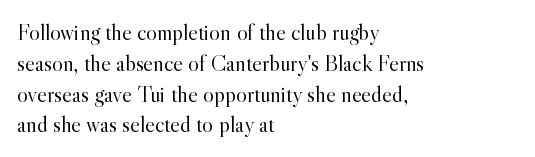
The image shows 23 px text type, upright; set left-aligned, normal line spacing (1.34x), normal letter spacing, not underlined.
